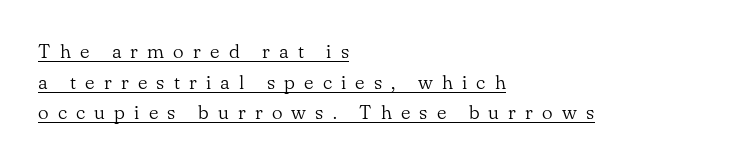
{"italic": "no", "bold": "no", "underline": "yes", "align": "left", "line_spacing": "normal", "line_spacing_ratio": 1.53, "letter_spacing": "wide", "letter_spacing_em": 0.46, "glyph_px": 20}
